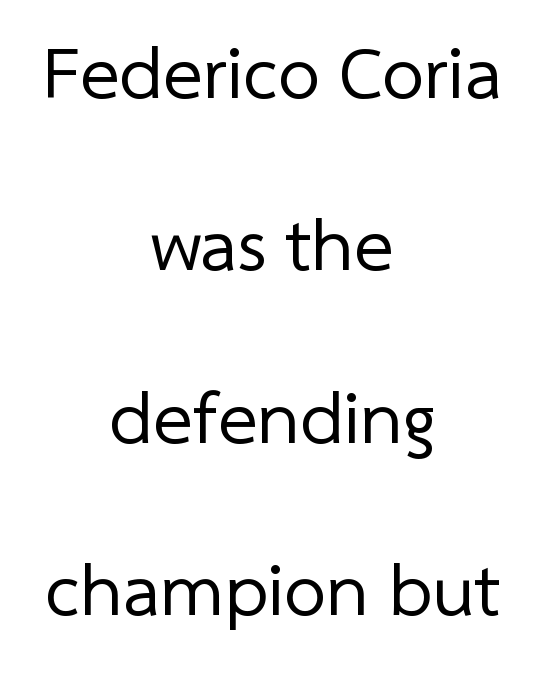
{"serif": "no", "bold": "no", "weight": "regular", "width": "normal", "stroke_contrast": "low", "x_height": "medium", "monospaced": "no", "underline": "no", "align": "center", "line_spacing": "loose", "line_spacing_ratio": 2.3, "letter_spacing": "normal", "letter_spacing_em": 0.0, "glyph_px": 75}
